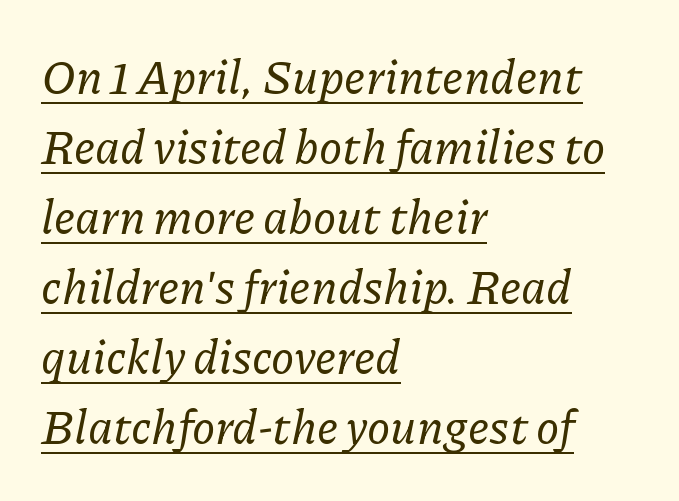
{"serif": "yes", "italic": "yes", "lean": "right", "slant_degrees": 11, "width": "normal", "stroke_contrast": "low", "x_height": "medium", "monospaced": "no", "underline": "yes", "align": "left", "line_spacing": "normal", "line_spacing_ratio": 1.49, "letter_spacing": "normal", "letter_spacing_em": 0.0, "glyph_px": 47}
